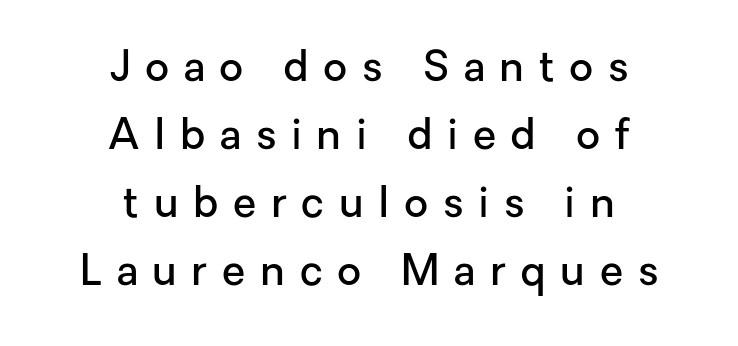
Each word looks stretched out because of the extra space between its letters. These lines were composed using upright roman letters. The leading is moderate, giving the passage an even texture. A typesetter would call this proportional, since set widths differ per character. The rag falls on both sides of this text block equally.
